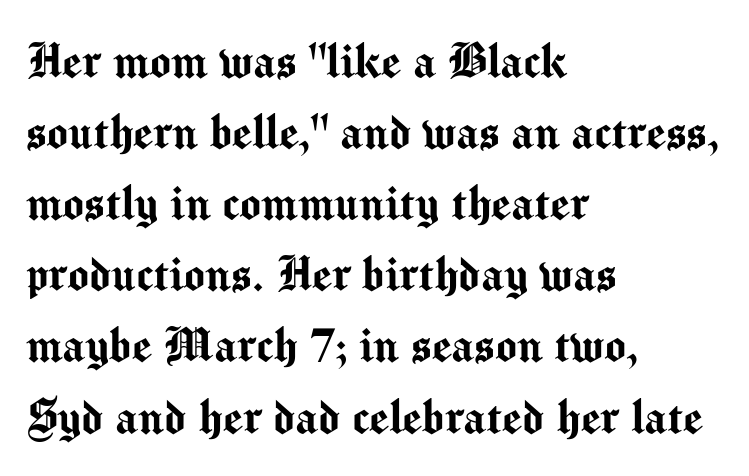
Teacher's note: observe the even left margin — that is flush-left alignment. This sample has the flowing, uneven cadence of proportional lettering. Note: no serifs on the glyphs. Inter-character spacing is left at the font's built-in metrics.
